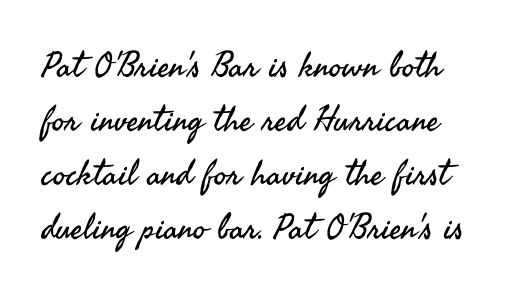
Q: Is the text bold? A: No.
Q: Is the text italic (slanted)? A: Yes.
Q: Is the typeface a serif or a sans-serif typeface? A: Sans-serif.
Q: Is the text underlined? A: No.
Q: How is the paragraph aligned? A: Left-aligned.
Q: Is the spacing between letters normal or unusually wide? A: Normal.
Q: Is the spacing between lines tight, normal or loose? A: Normal.
Q: Width (condensed, normal, or wide)? A: Normal.
Q: Stroke contrast? A: Medium.
Q: x-height? A: Small.
Q: Monospaced? A: No.
